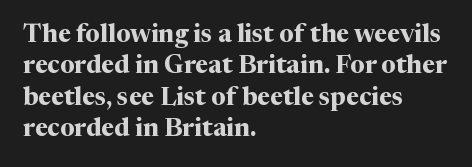
Q: Is the text bold? A: Yes.
Q: Is the text italic (slanted)? A: No, it is upright.
Q: Is the text underlined? A: No.
Q: How is the paragraph aligned? A: Left-aligned.
Q: Is the spacing between letters normal or unusually wide? A: Normal.
Q: Is the spacing between lines tight, normal or loose? A: Normal.
